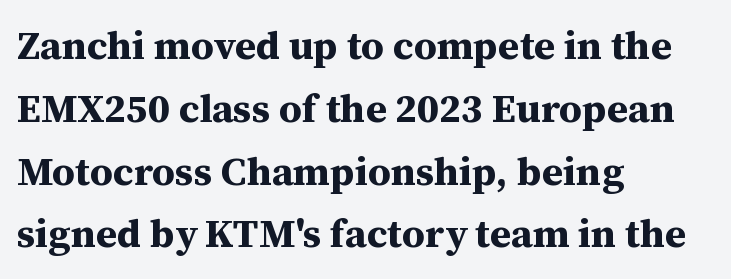
{"serif": "yes", "italic": "no", "bold": "yes", "weight": "bold", "width": "normal", "stroke_contrast": "medium", "x_height": "medium", "monospaced": "no", "underline": "no", "align": "left", "line_spacing": "normal", "line_spacing_ratio": 1.57, "letter_spacing": "normal", "letter_spacing_em": 0.0, "glyph_px": 40}
